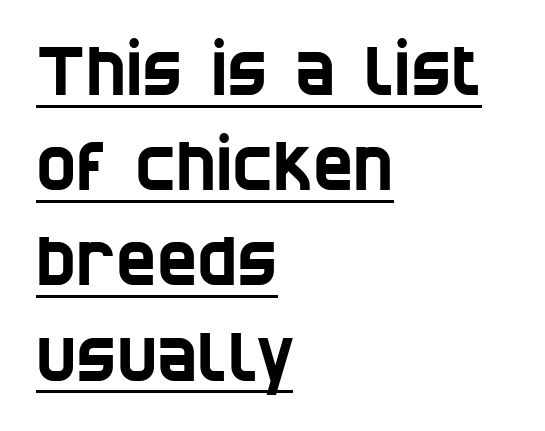
Q: Is the typeface a serif or a sans-serif typeface? A: Sans-serif.
Q: Is the text underlined? A: Yes.
Q: How is the paragraph aligned? A: Left-aligned.
Q: Is the spacing between letters normal or unusually wide? A: Normal.
Q: Is the spacing between lines tight, normal or loose? A: Normal.
Q: Width (condensed, normal, or wide)? A: Condensed.
Q: Stroke contrast? A: Low.
Q: x-height? A: Large.
Q: Monospaced? A: No.
